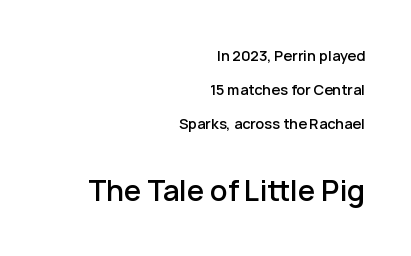
Q: Is the text bold? A: Semi-bold.
Q: Is the text italic (slanted)? A: No, it is upright.
Q: Is the typeface a serif or a sans-serif typeface? A: Sans-serif.
Q: Is the text underlined? A: No.
Q: How is the paragraph aligned? A: Right-aligned.
Q: Is the spacing between letters normal or unusually wide? A: Normal.
Q: Is the spacing between lines tight, normal or loose? A: Loose.
Q: Which block of text is set in a larger size, the first (top) or the second (bottom)? A: The second (bottom) one.
Q: Width (condensed, normal, or wide)? A: Normal.
Q: Stroke contrast? A: Low.
Q: x-height? A: Medium.
Q: Monospaced? A: No.
